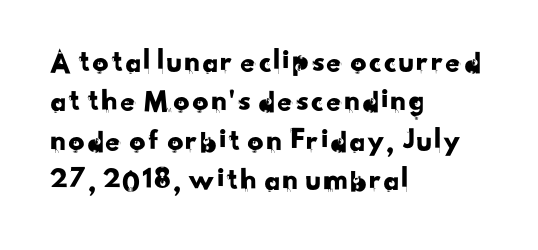
Q: Is the typeface a serif or a sans-serif typeface? A: Sans-serif.
Q: Is the text underlined? A: No.
Q: How is the paragraph aligned? A: Left-aligned.
Q: Is the spacing between letters normal or unusually wide? A: Normal.
Q: Width (condensed, normal, or wide)? A: Normal.
Q: Stroke contrast? A: Low.
Q: x-height? A: Small.
Q: Monospaced? A: No.
